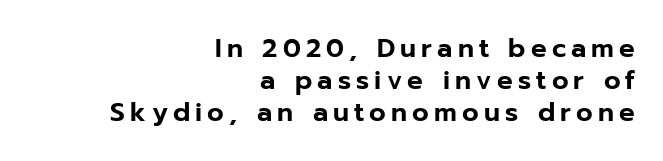
The image shows 26 px text type, upright; set right-aligned, line spacing 1.24x, unusually wide letter spacing (+0.2 em), not underlined.
